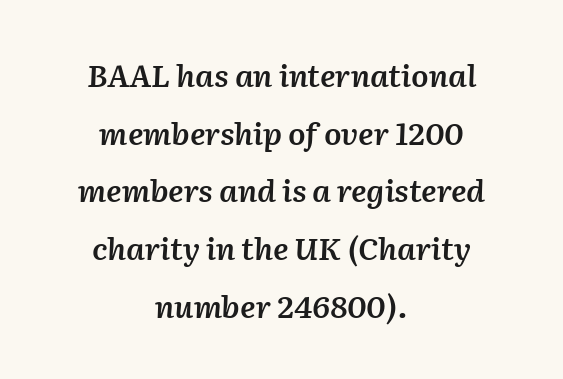
The image shows 31 px semibold type, italic (leaning right); set centered, line spacing 1.86x, normal letter spacing, not underlined; medium stroke contrast and a medium x-height.
